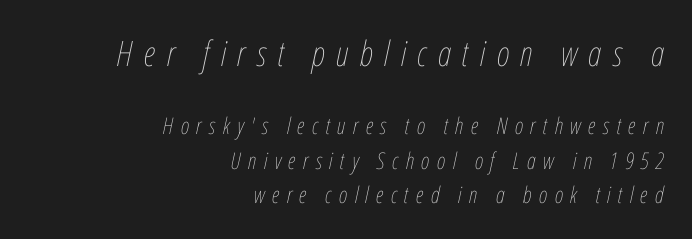
The image shows 35 px thin, condensed type, italic (leaning right); set right-aligned, normal line spacing (1.51x), unusually wide letter spacing (+0.32 em), not underlined; the first (top) block is 1.52x larger; low stroke contrast and a medium x-height.
